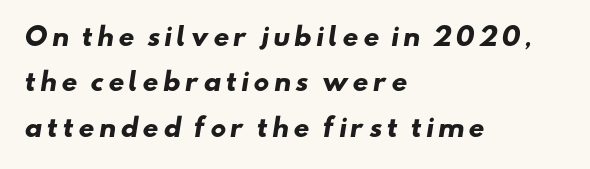
The image shows 25 px bold type; set left-aligned, line spacing 1.82x, not underlined.
